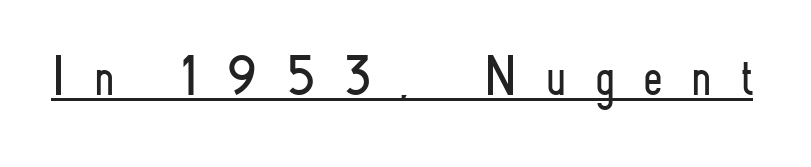
Does the type have serifs? No, each stem ends abruptly. A typesetter would call this proportional, since set widths differ per character. How are the letters spaced? Widely, with obvious added tracking. Like a heading marked for emphasis, these lines bear an underscore.
